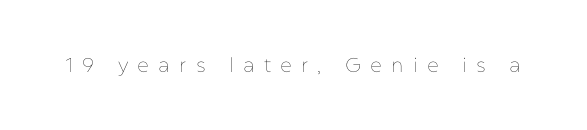
Q: Is the text bold? A: No.
Q: Is the text italic (slanted)? A: No, it is upright.
Q: Is the text underlined? A: No.
Q: Is the spacing between letters normal or unusually wide? A: Unusually wide.
